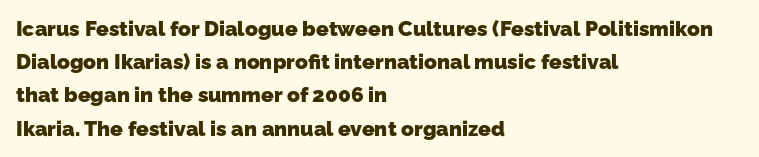
The image shows 21 px bold type; set left-aligned, normal line spacing (1.58x), normal letter spacing, not underlined.
